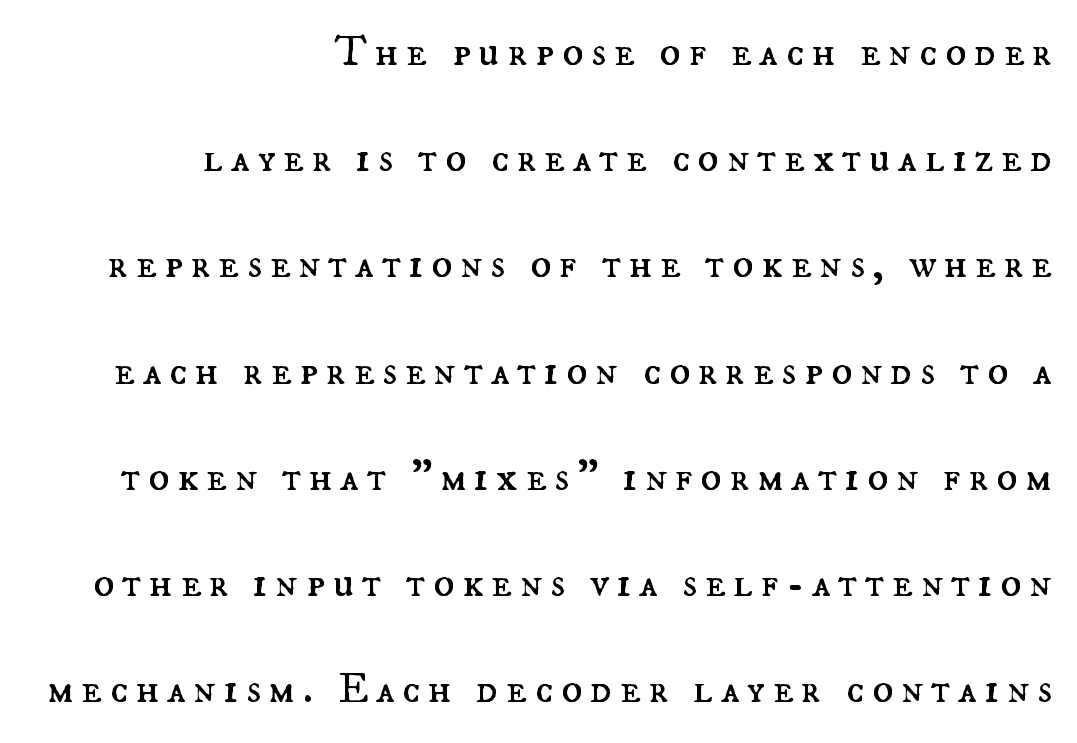
If you measured baseline to baseline, you'd find a long distance. A flush-right, rag-left setting is used for this passage. The letters advance in unequal steps, a hallmark of proportional type. Descender tails drop into unmarked territory. The type sits square on the baseline with zero lean.
